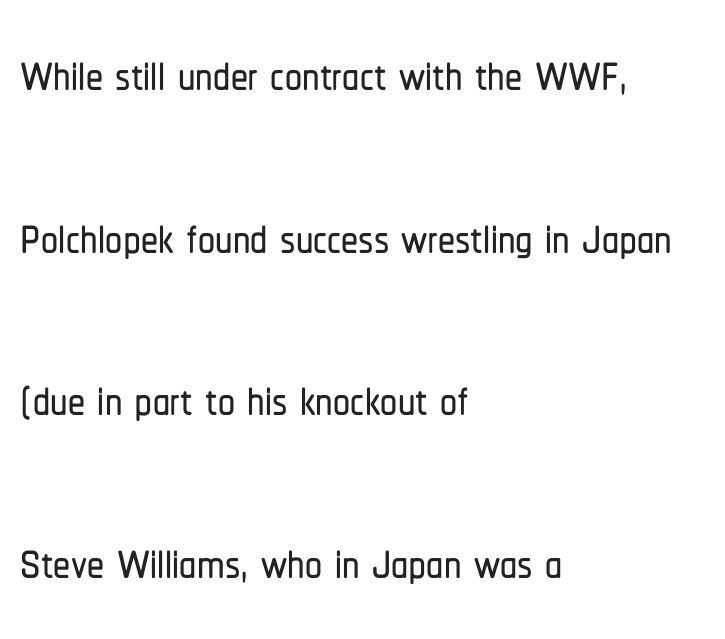
Whoever set this chose breathing room over compactness in the vertical rhythm. Nobody touched the tracking dial on this one. Rule under the text: the space is simply empty. Every row of glyphs begins at an identical x-position on the left. These lines are rendered in a variable-pitch font.
